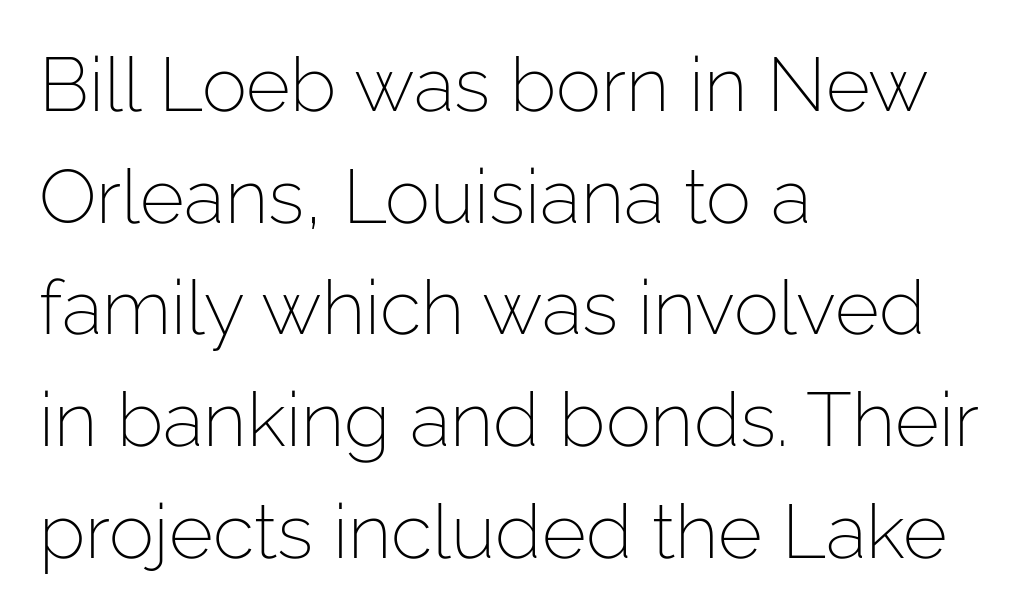
Q: Is the text bold? A: No.
Q: Is the text italic (slanted)? A: No, it is upright.
Q: Is the typeface a serif or a sans-serif typeface? A: Sans-serif.
Q: Is the text underlined? A: No.
Q: How is the paragraph aligned? A: Left-aligned.
Q: Is the spacing between letters normal or unusually wide? A: Normal.
Q: Is the spacing between lines tight, normal or loose? A: Normal.
Q: Width (condensed, normal, or wide)? A: Normal.
Q: Stroke contrast? A: Low.
Q: x-height? A: Medium.
Q: Monospaced? A: No.
